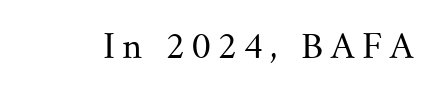
Q: Is the text bold? A: No.
Q: Is the text italic (slanted)? A: No, it is upright.
Q: Is the typeface a serif or a sans-serif typeface? A: Serif.
Q: Is the text underlined? A: No.
Q: Is the spacing between letters normal or unusually wide? A: Unusually wide.
Q: Width (condensed, normal, or wide)? A: Normal.
Q: Stroke contrast? A: Medium.
Q: x-height? A: Small.
Q: Monospaced? A: No.
